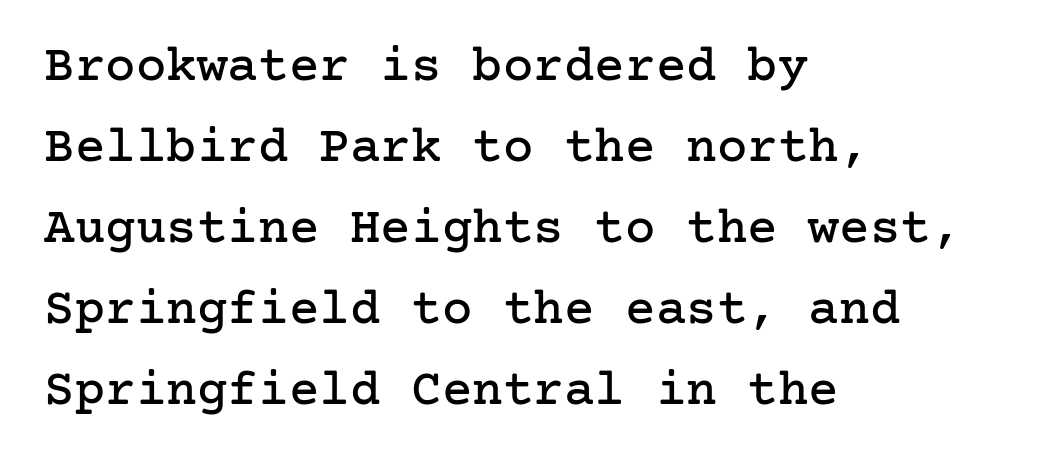
Caption: standard tracking, unaltered. Quick note: underline off. Upright lettering throughout. Serif or sans? Serif — the stroke terminals have little feet. The rows are spaced the way most documents space them.
